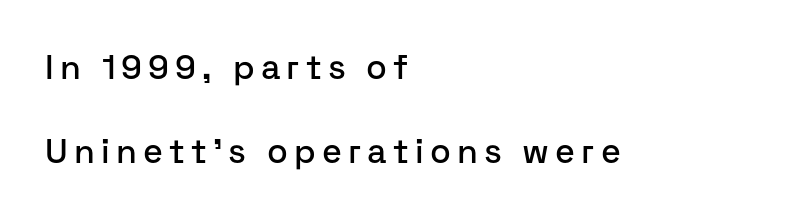
Q: Is the text italic (slanted)? A: No, it is upright.
Q: Is the typeface a serif or a sans-serif typeface? A: Sans-serif.
Q: Is the text underlined? A: No.
Q: How is the paragraph aligned? A: Left-aligned.
Q: Is the spacing between lines tight, normal or loose? A: Loose.
Q: Width (condensed, normal, or wide)? A: Normal.
Q: Stroke contrast? A: Low.
Q: x-height? A: Medium.
Q: Monospaced? A: No.
